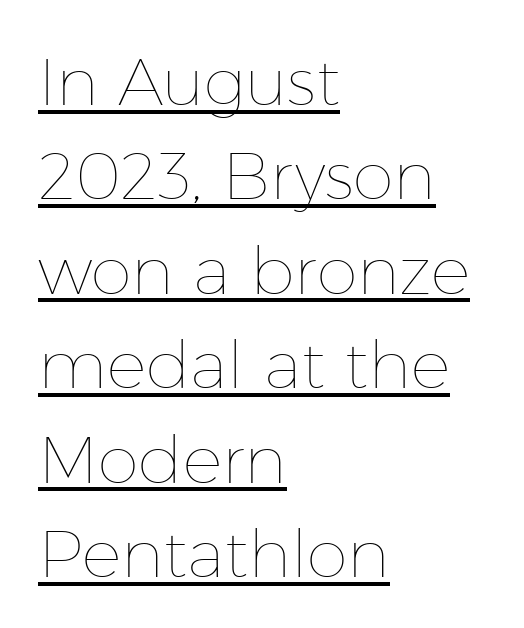
Q: Is the text bold? A: No.
Q: Is the text italic (slanted)? A: No, it is upright.
Q: Is the text underlined? A: Yes.
Q: How is the paragraph aligned? A: Left-aligned.
Q: Is the spacing between letters normal or unusually wide? A: Normal.
Q: Is the spacing between lines tight, normal or loose? A: Normal.
Q: Width (condensed, normal, or wide)? A: Normal.
Q: Stroke contrast? A: Low.
Q: x-height? A: Medium.
Q: Monospaced? A: No.
